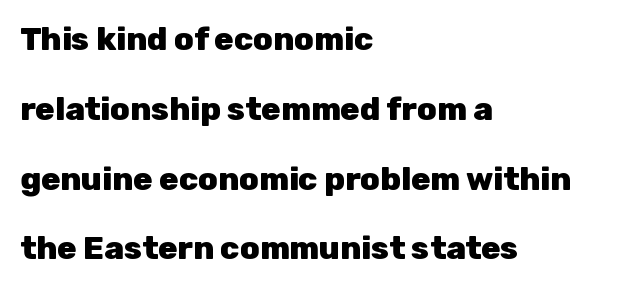
Q: Is the text bold? A: Yes.
Q: Is the text italic (slanted)? A: No, it is upright.
Q: Is the typeface a serif or a sans-serif typeface? A: Sans-serif.
Q: Is the text underlined? A: No.
Q: How is the paragraph aligned? A: Left-aligned.
Q: Is the spacing between letters normal or unusually wide? A: Normal.
Q: Is the spacing between lines tight, normal or loose? A: Loose.
Q: Width (condensed, normal, or wide)? A: Normal.
Q: Stroke contrast? A: Low.
Q: x-height? A: Medium.
Q: Monospaced? A: No.
